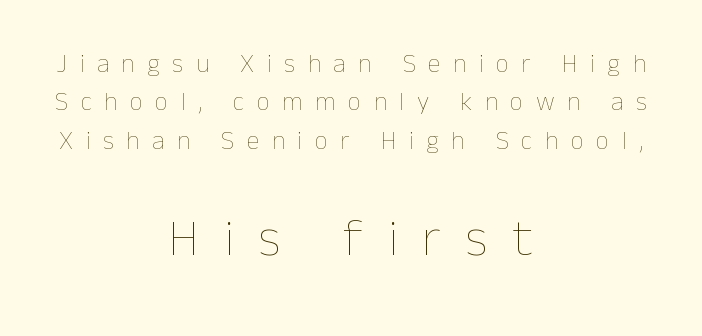
No letter is thick-stroked: the sample isn't bold. The paragraph shown floats in the horizontal middle. Block two is the big one; block one sits smaller above it. Every stem runs plumb, perpendicular to the baseline.
